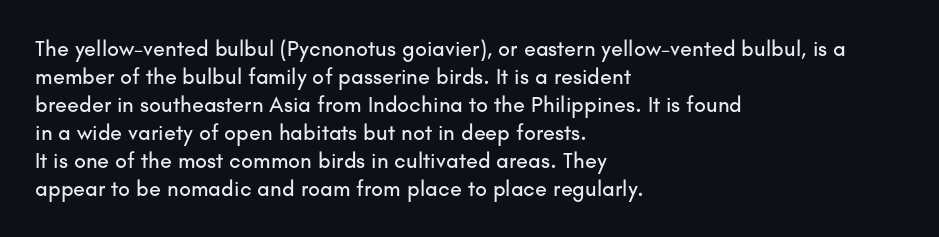
{"italic": "no", "underline": "no", "align": "left", "line_spacing": "normal", "line_spacing_ratio": 1.27, "letter_spacing": "normal", "letter_spacing_em": 0.0, "glyph_px": 22}
